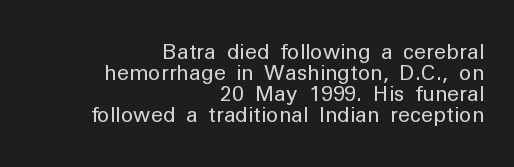
{"italic": "no", "bold": "no", "underline": "no", "align": "right", "line_spacing": "tight", "line_spacing_ratio": 1.0, "letter_spacing": "normal", "letter_spacing_em": 0.0, "glyph_px": 21}
